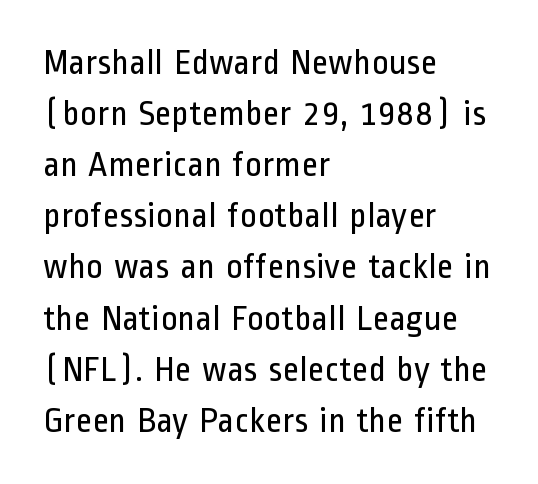
{"serif": "no", "italic": "no", "bold": "no", "weight": "regular", "width": "condensed", "stroke_contrast": "low", "x_height": "medium", "monospaced": "no", "underline": "no", "align": "left", "line_spacing": "normal", "line_spacing_ratio": 1.42, "letter_spacing": "normal", "letter_spacing_em": 0.0, "glyph_px": 36}
